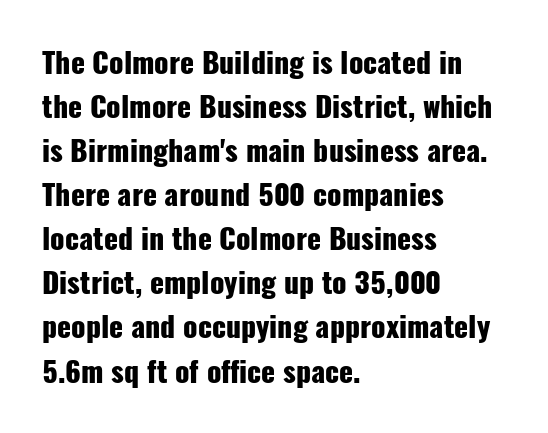
The image shows 29 px heavy, condensed sans-serif type, upright; set left-aligned, normal line spacing (1.52x), normal letter spacing, not underlined; low stroke contrast and a medium x-height.
